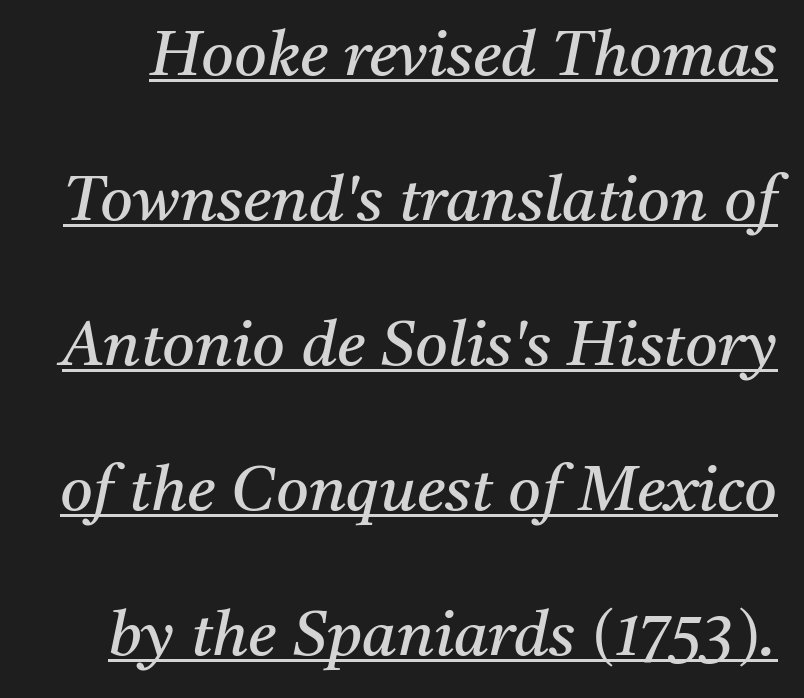
Q: Is the text bold? A: No.
Q: Is the text italic (slanted)? A: Yes, it leans right by about 11 degrees.
Q: Is the typeface a serif or a sans-serif typeface? A: Serif.
Q: Is the text underlined? A: Yes.
Q: Is the spacing between letters normal or unusually wide? A: Normal.
Q: Is the spacing between lines tight, normal or loose? A: Loose.
Q: Width (condensed, normal, or wide)? A: Normal.
Q: Stroke contrast? A: Medium.
Q: x-height? A: Medium.
Q: Monospaced? A: No.
